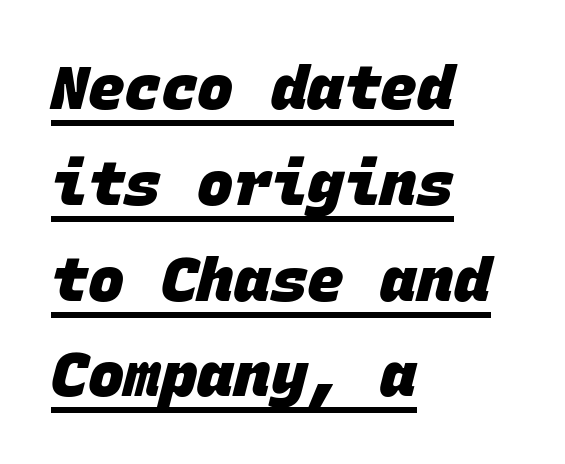
The compositor pushed each line to the left boundary. Notice how descenders clear the ascenders below comfortably — that's standard leading. Looks like someone drew a line under every word here. Tracking here is standard; glyphs follow each other at the usual distance.
